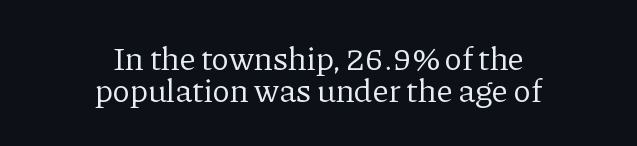
The image shows 33 px regular-weight serif type, upright; set centered, tight line spacing (0.96x), normal letter spacing, not underlined; low stroke contrast and a medium x-height.
